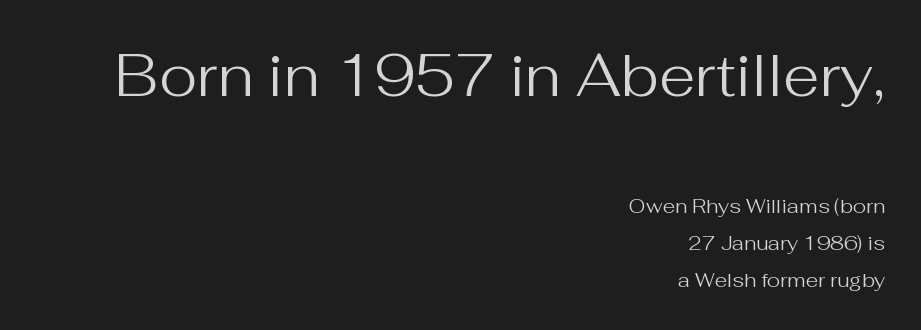
Q: Is the text bold? A: No.
Q: Is the text italic (slanted)? A: No, it is upright.
Q: Is the typeface a serif or a sans-serif typeface? A: Sans-serif.
Q: Is the text underlined? A: No.
Q: How is the paragraph aligned? A: Right-aligned.
Q: Is the spacing between letters normal or unusually wide? A: Normal.
Q: Which block of text is set in a larger size, the first (top) or the second (bottom)? A: The first (top) one.
Q: Width (condensed, normal, or wide)? A: Normal.
Q: Stroke contrast? A: Medium.
Q: x-height? A: Medium.
Q: Monospaced? A: No.
